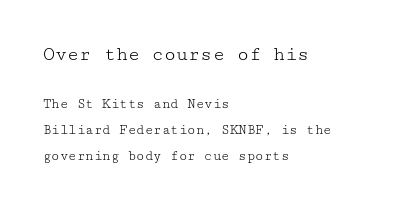
Stroke thickness stays within the range of a standard reading face or lighter. All the whitespace from short lines collects on the right. Whoever set this made the first block the dominant, larger element. Notice how the stems are strictly vertical — no italics here.
